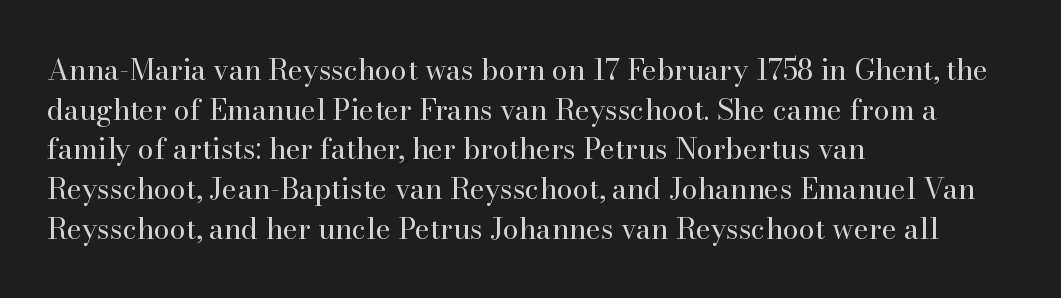
Weight class: somewhere from thin through regular. The glyphs are unaccompanied by any horizontal stroke below them. Caption: multi-line text, flush left, ragged right. Check where the strokes stop: tiny serifs finish them off. When letters stand straight like this, we call the style roman or upright.
